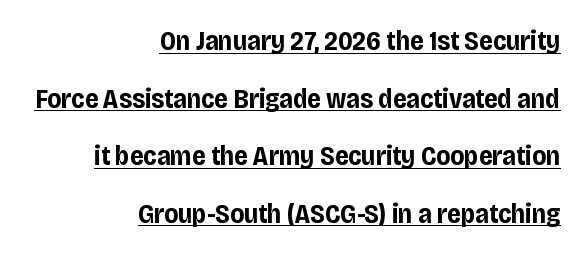
{"italic": "no", "bold": "yes", "underline": "yes", "align": "right", "line_spacing": "loose", "line_spacing_ratio": 2.13, "letter_spacing": "normal", "letter_spacing_em": 0.0, "glyph_px": 27}
